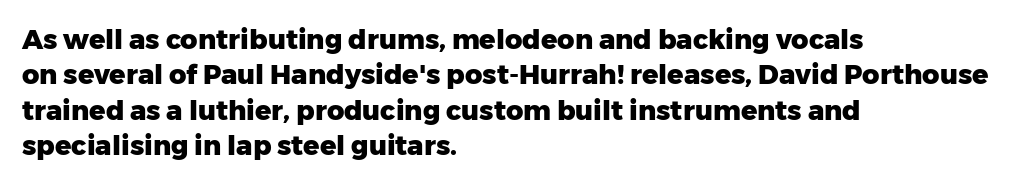
The image shows 27 px bold type, upright; set left-aligned, normal line spacing (1.31x), normal letter spacing, not underlined.
